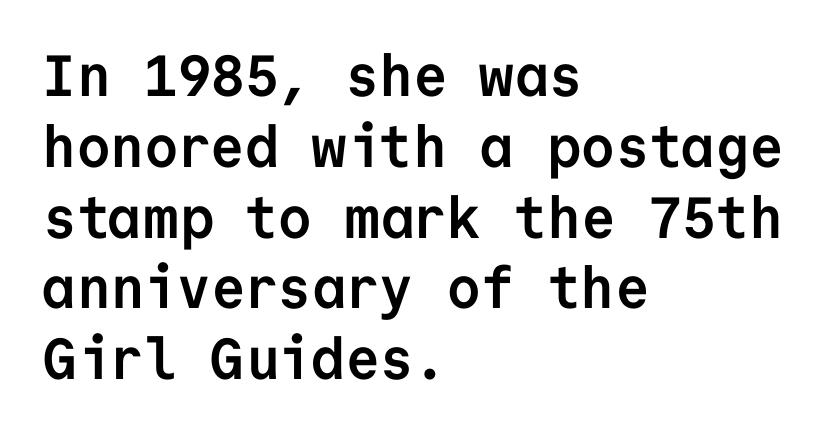
{"serif": "no", "italic": "no", "bold": "yes", "weight": "semibold", "width": "normal", "stroke_contrast": "low", "x_height": "medium", "monospaced": "yes", "underline": "no", "align": "left", "line_spacing_ratio": 1.22, "letter_spacing": "normal", "letter_spacing_em": 0.0, "glyph_px": 58}
